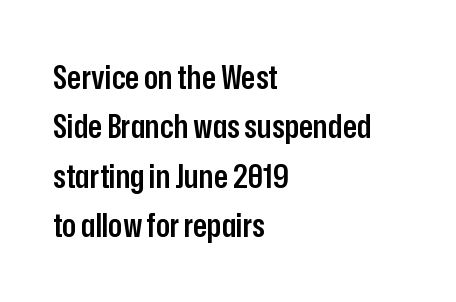
Q: Is the text bold? A: Semi-bold.
Q: Is the text italic (slanted)? A: No, it is upright.
Q: Is the typeface a serif or a sans-serif typeface? A: Sans-serif.
Q: Is the text underlined? A: No.
Q: How is the paragraph aligned? A: Left-aligned.
Q: Is the spacing between letters normal or unusually wide? A: Normal.
Q: Is the spacing between lines tight, normal or loose? A: Normal.
Q: Width (condensed, normal, or wide)? A: Condensed.
Q: Stroke contrast? A: Low.
Q: x-height? A: Medium.
Q: Monospaced? A: No.
